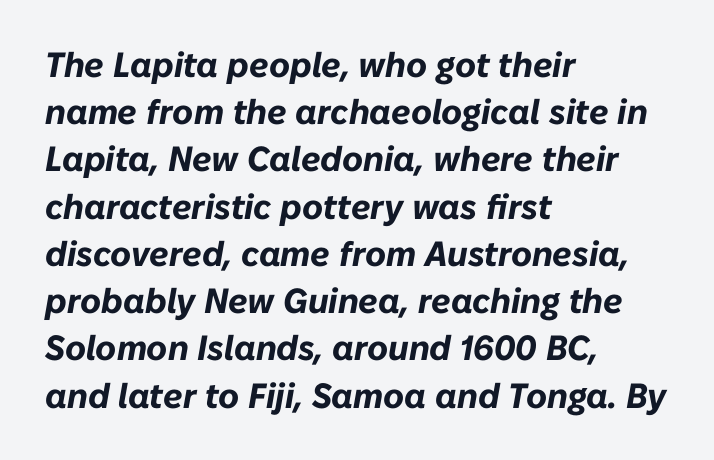
Q: Is the text bold? A: Yes.
Q: Is the text italic (slanted)? A: Yes, it leans right by about 10 degrees.
Q: Is the text underlined? A: No.
Q: How is the paragraph aligned? A: Left-aligned.
Q: Is the spacing between letters normal or unusually wide? A: Normal.
Q: Is the spacing between lines tight, normal or loose? A: Normal.
Q: Width (condensed, normal, or wide)? A: Normal.
Q: Stroke contrast? A: Low.
Q: x-height? A: Medium.
Q: Monospaced? A: No.
